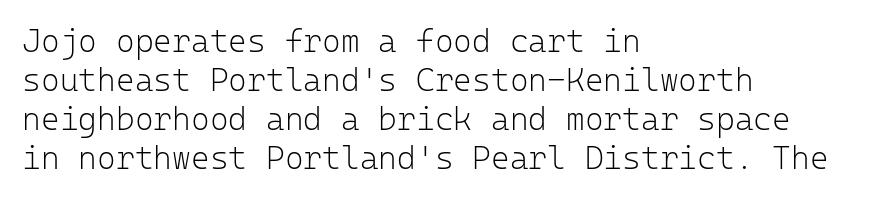
{"serif": "no", "italic": "no", "bold": "no", "weight": "light", "width": "normal", "stroke_contrast": "low", "x_height": "medium", "monospaced": "yes", "underline": "no", "align": "left", "line_spacing_ratio": 1.22, "letter_spacing": "normal", "letter_spacing_em": 0.0, "glyph_px": 32}
